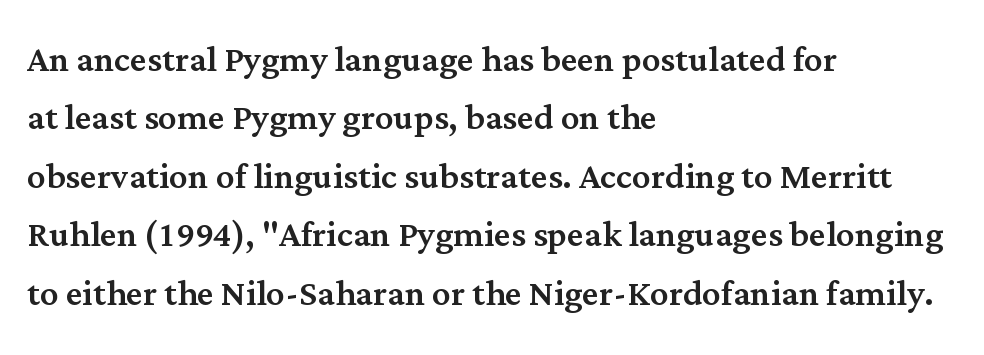
Leading: standard. Rule under the text: the space is simply empty. The passage shown is typed in a proportional face where columns would drift. Unlike a clean sans, this face finishes its strokes with serifs. Words appear dense and cohesive because spacing is normal.
